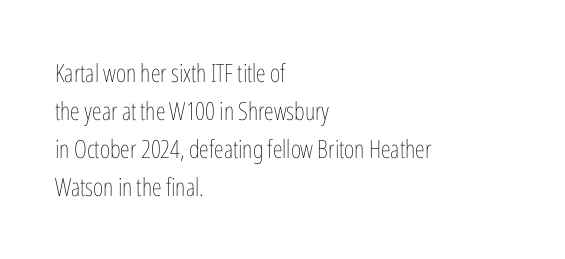
The font's upright variant was chosen for this text. The specimen omits any rule beneath the text block's lines. All the whitespace from short lines collects on the right. Tracking here is standard; glyphs follow each other at the usual distance.
